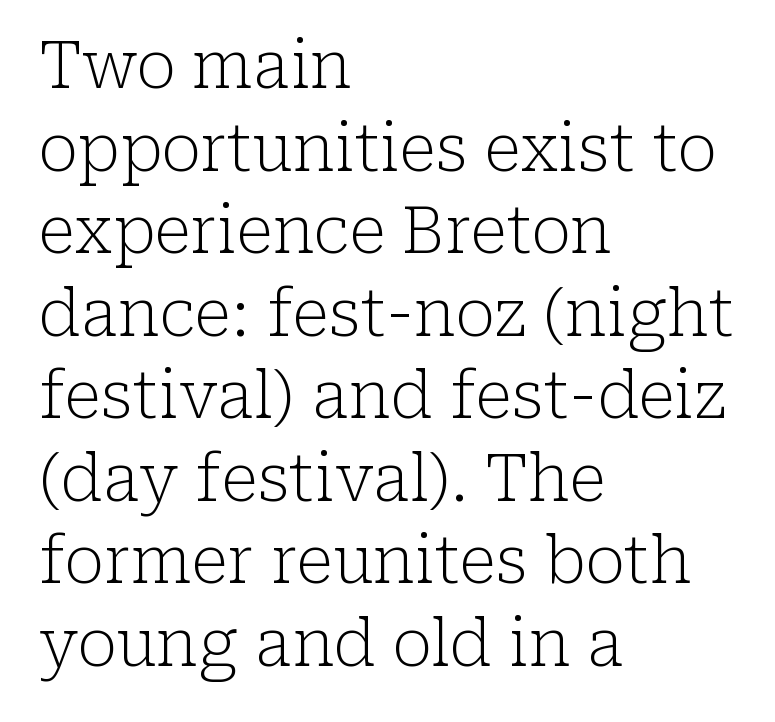
Q: Is the text bold? A: No.
Q: Is the text italic (slanted)? A: No, it is upright.
Q: Is the typeface a serif or a sans-serif typeface? A: Serif.
Q: Is the text underlined? A: No.
Q: How is the paragraph aligned? A: Left-aligned.
Q: Is the spacing between letters normal or unusually wide? A: Normal.
Q: Is the spacing between lines tight, normal or loose? A: Normal.
Q: Width (condensed, normal, or wide)? A: Normal.
Q: Stroke contrast? A: Low.
Q: x-height? A: Medium.
Q: Monospaced? A: No.
